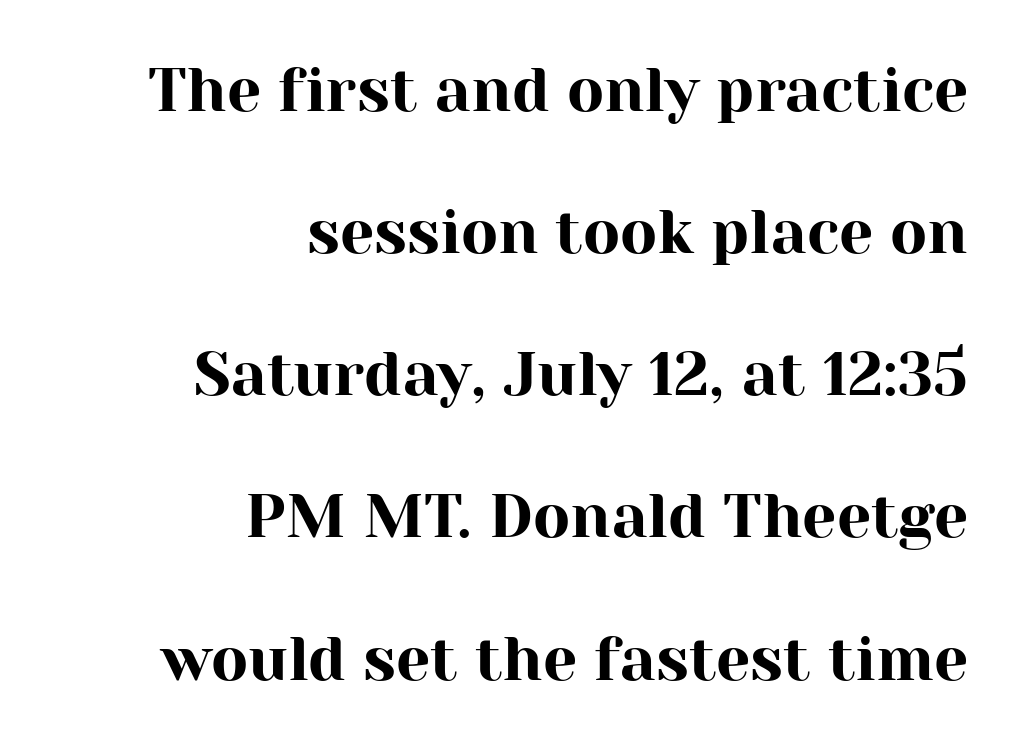
You could fit nearly another row in the gap between these rows. The letterforms sit shoulder to shoulder at normal distance. Clear beneath every line of the passage. The paragraph shown leans on its right margin. The type sits square on the baseline with zero lean. Each letter keeps its own natural width here, so spacing adapts to shape.
